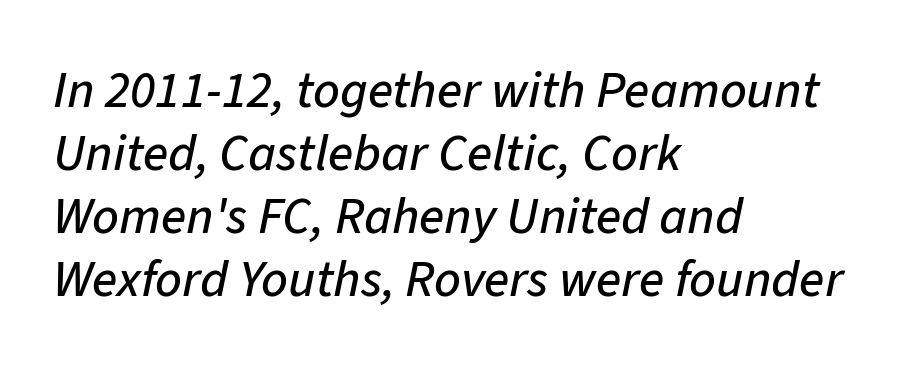
{"italic": "yes", "lean": "right", "slant_degrees": 11, "width": "normal", "stroke_contrast": "low", "x_height": "medium", "monospaced": "no", "underline": "no", "align": "left", "line_spacing_ratio": 1.21, "letter_spacing": "normal", "letter_spacing_em": 0.0, "glyph_px": 52}
